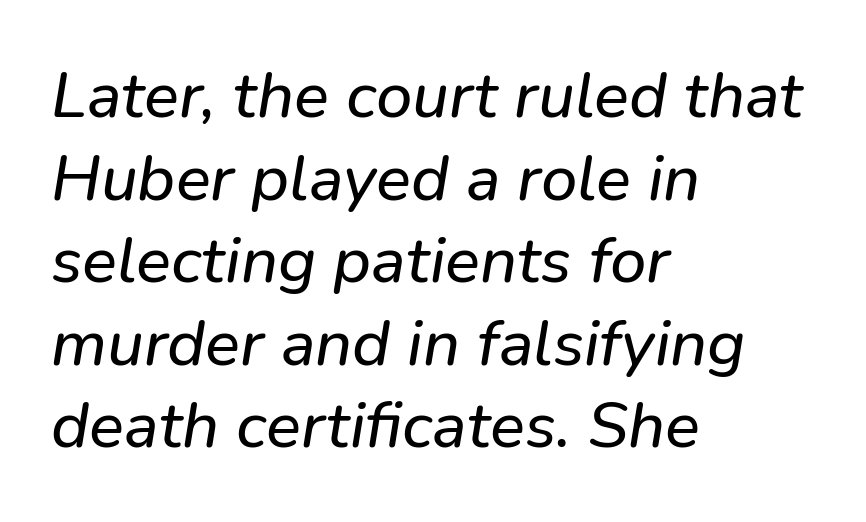
Q: Is the text italic (slanted)? A: Yes, it leans right by about 9 degrees.
Q: Is the text underlined? A: No.
Q: How is the paragraph aligned? A: Left-aligned.
Q: Is the spacing between letters normal or unusually wide? A: Normal.
Q: Is the spacing between lines tight, normal or loose? A: Normal.
Q: Width (condensed, normal, or wide)? A: Normal.
Q: Stroke contrast? A: Low.
Q: x-height? A: Medium.
Q: Monospaced? A: No.
